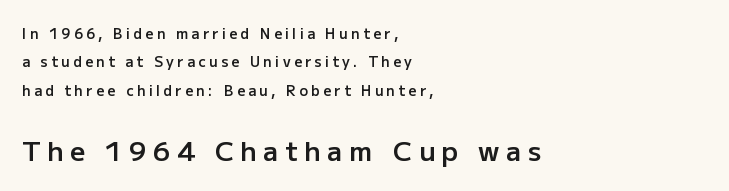
Scale increases going downward across the two blocks. The area under the type is left untouched. Slightly chunky letters — semibold, I'd say, not full bold. A student would call this left alignment; a typographer would say flush left, rag right. Every stem runs plumb, perpendicular to the baseline.
